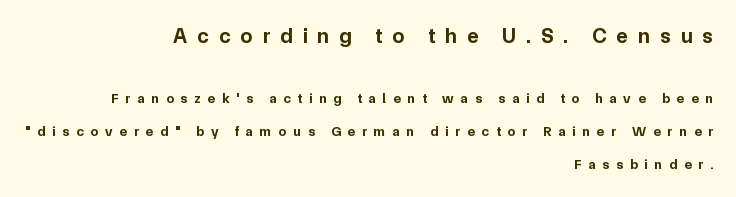
Horizontal alignment here is rightward, an uncommon choice for prose. If you squint, the top block still reads clearly — it's the larger of the two. The glyphs have the mass of a bold cut. A typesetter would mark this as roman, not italic.
